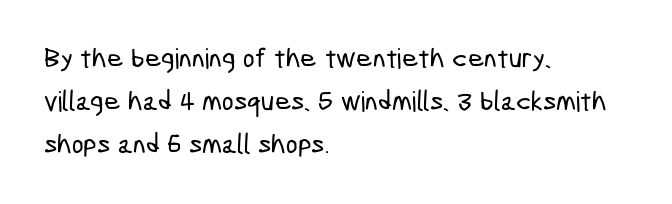
Q: Is the typeface a serif or a sans-serif typeface? A: Sans-serif.
Q: Is the text underlined? A: No.
Q: How is the paragraph aligned? A: Left-aligned.
Q: Is the spacing between letters normal or unusually wide? A: Normal.
Q: Is the spacing between lines tight, normal or loose? A: Normal.
Q: Width (condensed, normal, or wide)? A: Condensed.
Q: Stroke contrast? A: Low.
Q: x-height? A: Medium.
Q: Monospaced? A: No.
